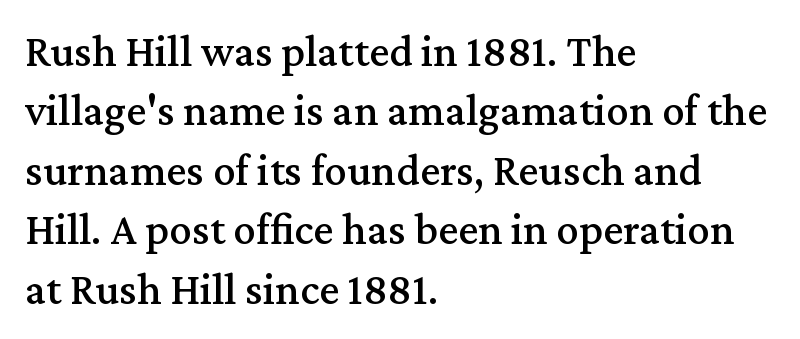
Tracking here is standard; glyphs follow each other at the usual distance. Type style note: has serifs. Posture: vertical. Notice how the passage keeps a crisp vertical edge on the left only. Check under the words: just untouched page.
